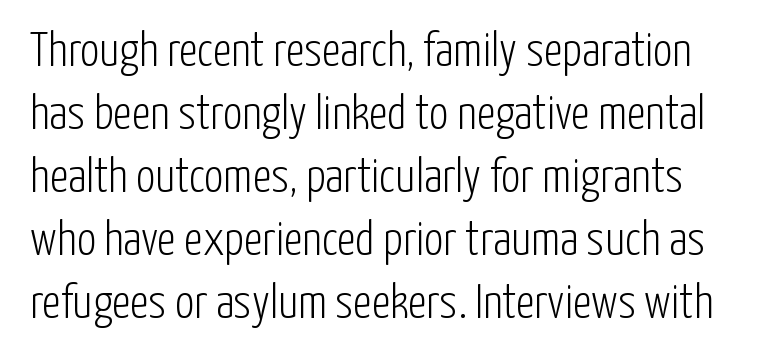
Q: Is the text bold? A: No.
Q: Is the text italic (slanted)? A: No, it is upright.
Q: Is the typeface a serif or a sans-serif typeface? A: Sans-serif.
Q: Is the text underlined? A: No.
Q: Is the spacing between letters normal or unusually wide? A: Normal.
Q: Is the spacing between lines tight, normal or loose? A: Normal.
Q: Width (condensed, normal, or wide)? A: Condensed.
Q: Stroke contrast? A: Low.
Q: x-height? A: Medium.
Q: Monospaced? A: No.
